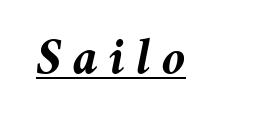
{"italic": "yes", "lean": "right", "slant_degrees": 11, "bold": "yes", "weight": "semibold", "width": "normal", "stroke_contrast": "medium", "x_height": "medium", "monospaced": "no", "underline": "yes", "letter_spacing": "wide", "letter_spacing_em": 0.21, "glyph_px": 52}
